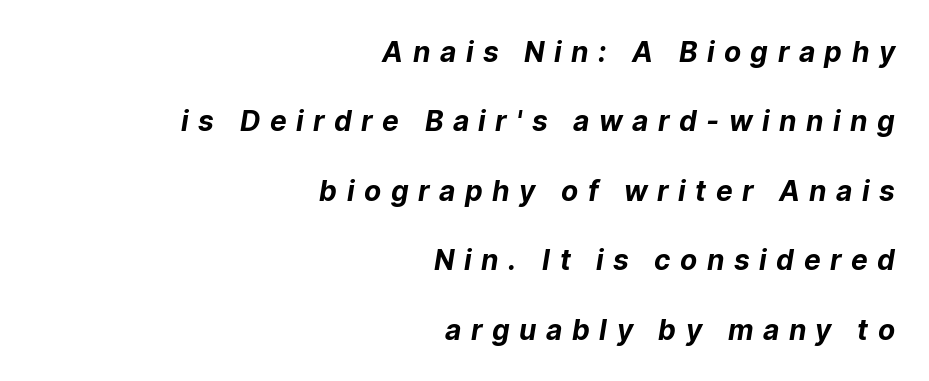
Q: Is the text bold? A: Yes.
Q: Is the typeface a serif or a sans-serif typeface? A: Sans-serif.
Q: Is the text underlined? A: No.
Q: How is the paragraph aligned? A: Right-aligned.
Q: Is the spacing between letters normal or unusually wide? A: Unusually wide.
Q: Is the spacing between lines tight, normal or loose? A: Loose.
Q: Width (condensed, normal, or wide)? A: Normal.
Q: Stroke contrast? A: Low.
Q: x-height? A: Medium.
Q: Monospaced? A: No.
